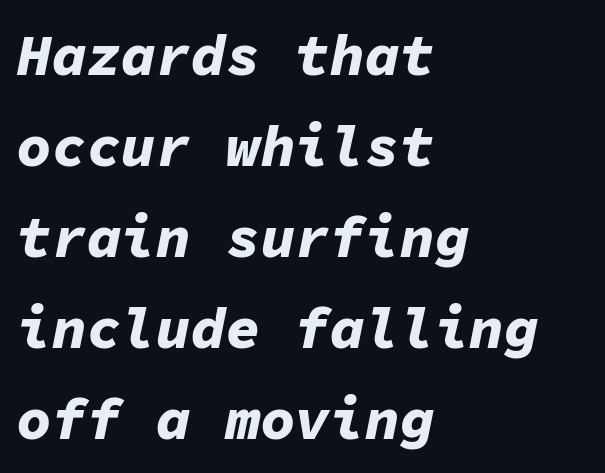
The image shows 58 px bold type, italic (leaning right), monospaced; set left-aligned, normal line spacing (1.57x), normal letter spacing, not underlined; low stroke contrast and a medium x-height.
